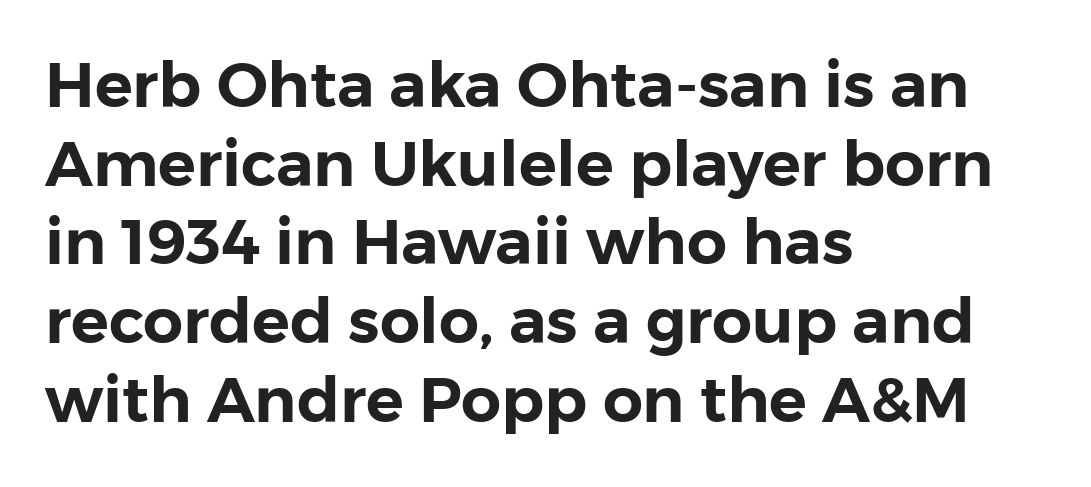
The area under the type is left untouched. The designer went with a sans here, leaving each stem footless. This is roman type, the default non-slanted kind. You could not count columns in this text — the font is proportionally spaced. Visually the block forms a straight wall on the left and a jagged coastline on the right. The vertical gap from one line to the next is medium.
